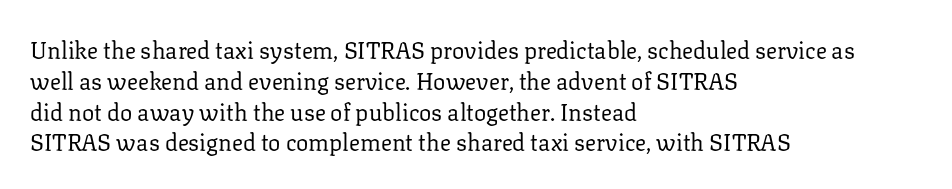
Q: Is the text bold? A: No.
Q: Is the text italic (slanted)? A: No, it is upright.
Q: Is the text underlined? A: No.
Q: How is the paragraph aligned? A: Left-aligned.
Q: Is the spacing between letters normal or unusually wide? A: Normal.
Q: Is the spacing between lines tight, normal or loose? A: Normal.
